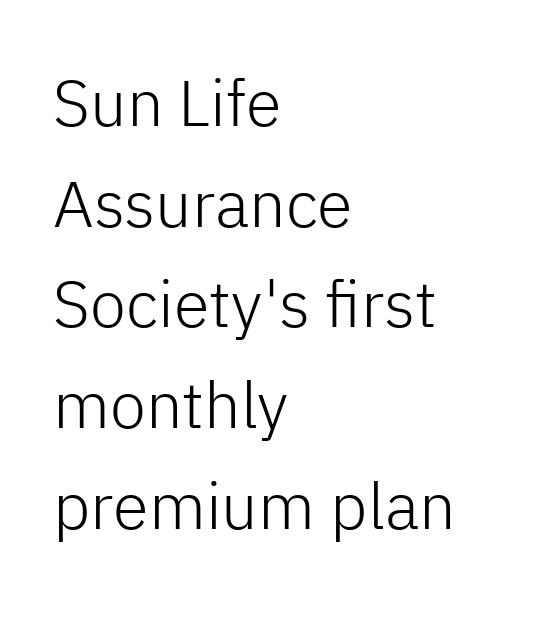
Check under the words: just untouched page. Reading down the block, your eye returns to a fixed left position each line. This sample has the flowing, uneven cadence of proportional lettering. The axis of the letterforms is exactly vertical. A typesetter would call this zero additional tracking.
